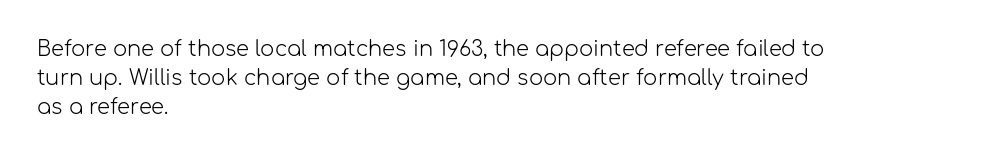
The image shows 21 px text type, upright; set left-aligned, normal line spacing (1.38x), normal letter spacing, not underlined.
